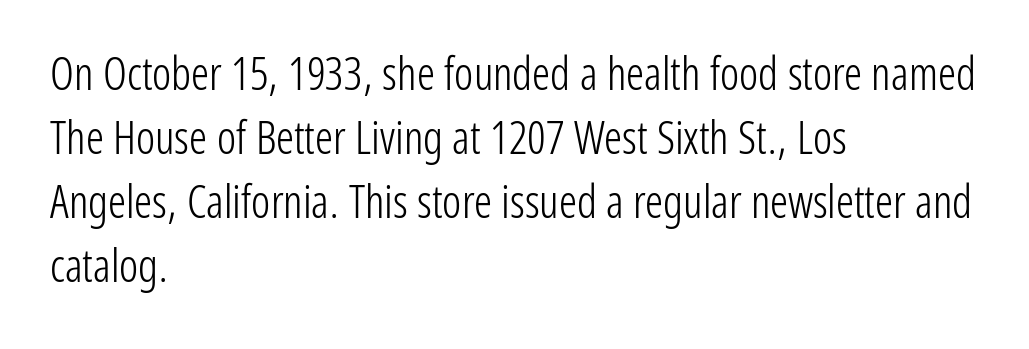
To sum up the face: it is a sans, with no serifs. Vertical strokes here are truly vertical. These lines stack with their left ends in a neat column. The leading is moderate, giving the passage an even texture.
